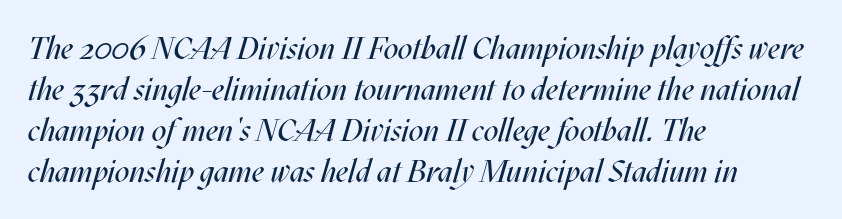
{"italic": "yes", "lean": "right", "slant_degrees": 17, "bold": "no", "weight": "regular", "width": "condensed", "stroke_contrast": "medium", "x_height": "large", "monospaced": "no", "underline": "no", "align": "left", "line_spacing": "normal", "line_spacing_ratio": 1.28, "letter_spacing": "normal", "letter_spacing_em": 0.0, "glyph_px": 32}
